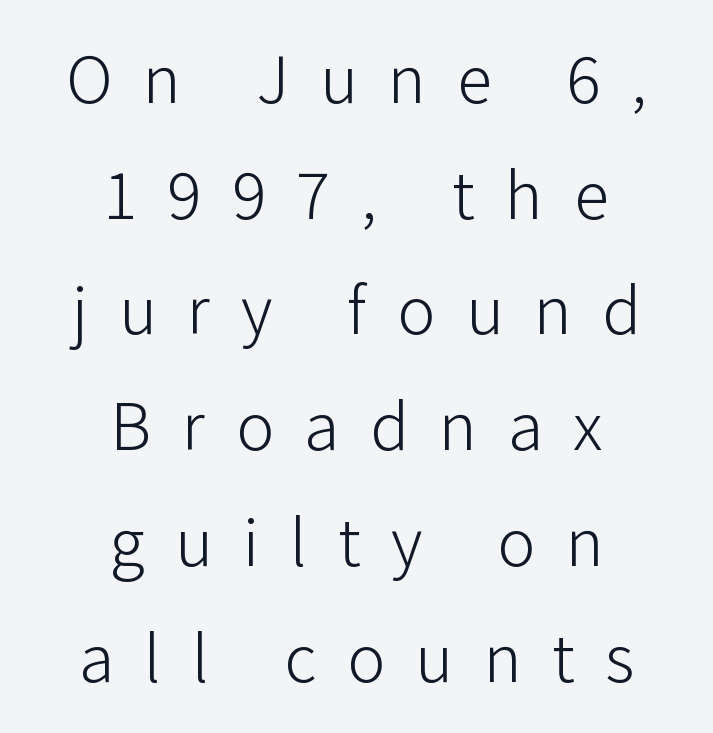
The image shows 71 px light sans-serif type, upright; set centered, normal line spacing (1.63x), unusually wide letter spacing (+0.43 em), not underlined; low stroke contrast and a medium x-height.
